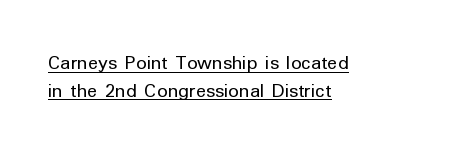
Here the glyphs are tracked normally, forming tight word shapes. This is underlined copy, the kind a proofreader might mark for attention. Posture: vertical. Notice how the passage keeps a crisp vertical edge on the left only.
